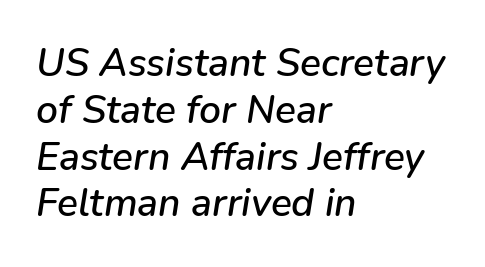
{"italic": "yes", "lean": "right", "slant_degrees": 9, "width": "normal", "stroke_contrast": "low", "x_height": "medium", "monospaced": "no", "underline": "no", "align": "left", "line_spacing_ratio": 1.2, "letter_spacing": "normal", "letter_spacing_em": 0.0, "glyph_px": 39}
